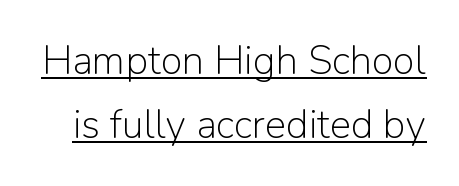
The image shows 40 px light sans-serif type, upright; set normal line spacing (1.6x), normal letter spacing, underlined; low stroke contrast and a medium x-height.
